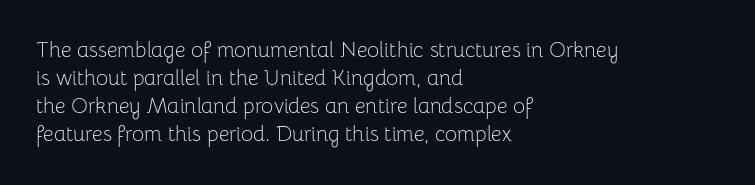
Visually the block forms a straight wall on the left and a jagged coastline on the right. Style check: upright. Bold? No — there's no thickening of the strokes. Notice how descenders clear the ascenders below comfortably — that's standard leading. Each word holds together tightly as a unit, with standard inter-letter gaps.
